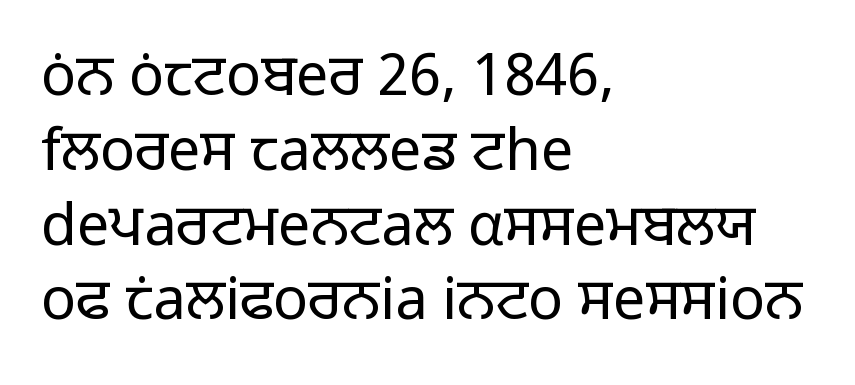
{"serif": "no", "italic": "no", "bold": "no", "weight": "regular", "width": "normal", "stroke_contrast": "low", "x_height": "medium", "monospaced": "no", "underline": "no", "align": "left", "line_spacing": "normal", "line_spacing_ratio": 1.29, "letter_spacing": "normal", "letter_spacing_em": 0.0, "glyph_px": 58}
